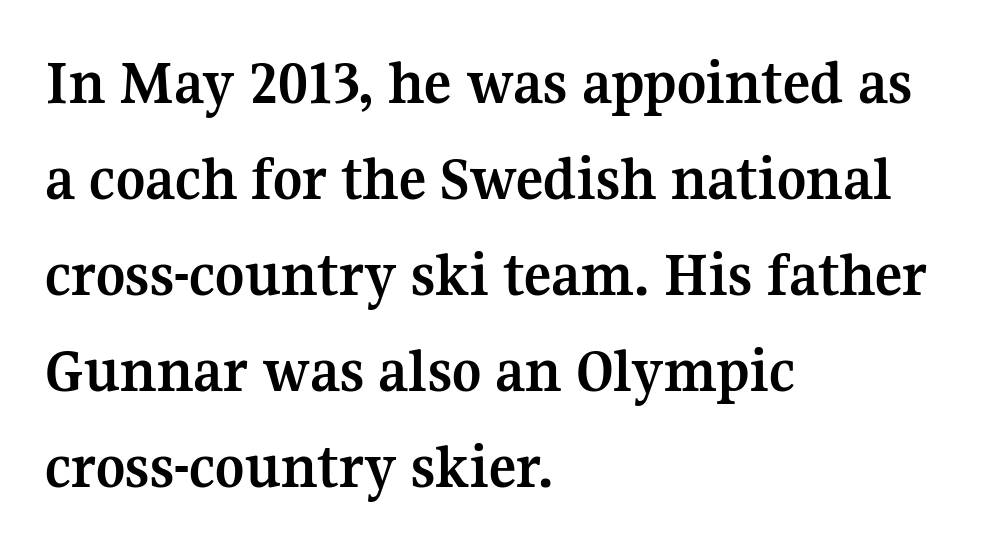
Compared with typical body copy, the letter spacing here is the same. The letters stand upright; this is a roman face. You could not count columns in this text — the font is proportionally spaced. This sample uses a serif face.
